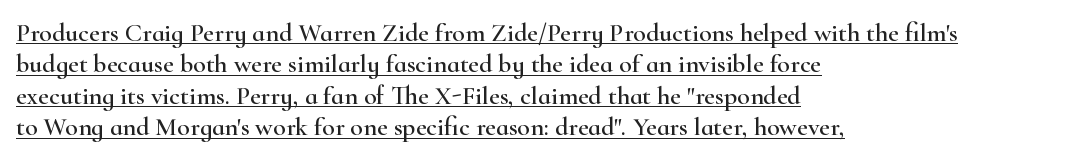
{"italic": "no", "underline": "yes", "align": "left", "line_spacing_ratio": 1.21, "letter_spacing": "normal", "letter_spacing_em": 0.0, "glyph_px": 26}
